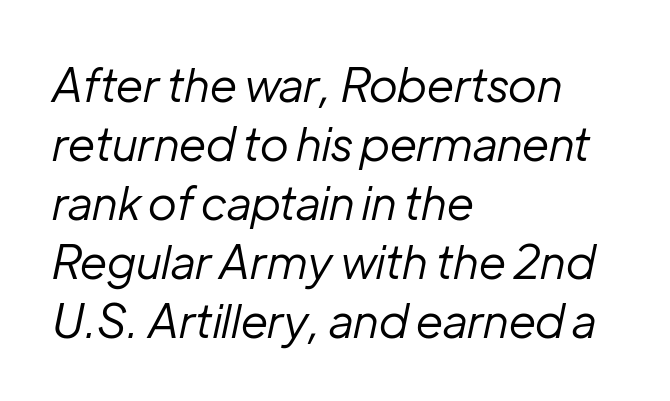
{"italic": "yes", "lean": "right", "slant_degrees": 12, "bold": "no", "weight": "regular", "width": "normal", "stroke_contrast": "low", "x_height": "medium", "monospaced": "no", "underline": "no", "align": "left", "line_spacing": "normal", "line_spacing_ratio": 1.28, "letter_spacing": "normal", "letter_spacing_em": 0.0, "glyph_px": 46}
